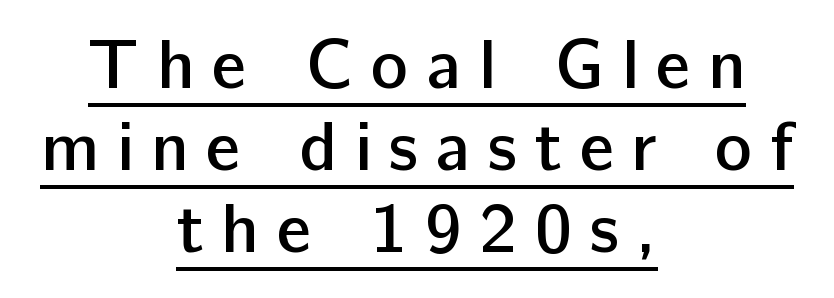
Q: Is the text bold? A: Semi-bold.
Q: Is the text italic (slanted)? A: No, it is upright.
Q: Is the typeface a serif or a sans-serif typeface? A: Sans-serif.
Q: Is the text underlined? A: Yes.
Q: How is the paragraph aligned? A: Centered.
Q: Is the spacing between letters normal or unusually wide? A: Unusually wide.
Q: Width (condensed, normal, or wide)? A: Normal.
Q: Stroke contrast? A: Low.
Q: x-height? A: Medium.
Q: Monospaced? A: No.
